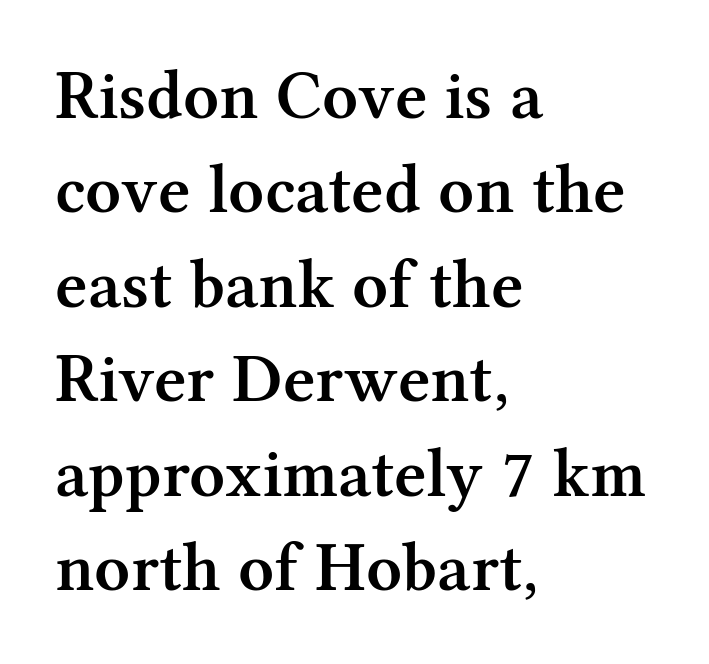
Q: Is the text bold? A: Semi-bold.
Q: Is the text italic (slanted)? A: No, it is upright.
Q: Is the typeface a serif or a sans-serif typeface? A: Serif.
Q: Is the text underlined? A: No.
Q: How is the paragraph aligned? A: Left-aligned.
Q: Is the spacing between letters normal or unusually wide? A: Normal.
Q: Is the spacing between lines tight, normal or loose? A: Normal.
Q: Width (condensed, normal, or wide)? A: Normal.
Q: Stroke contrast? A: Medium.
Q: x-height? A: Medium.
Q: Monospaced? A: No.
